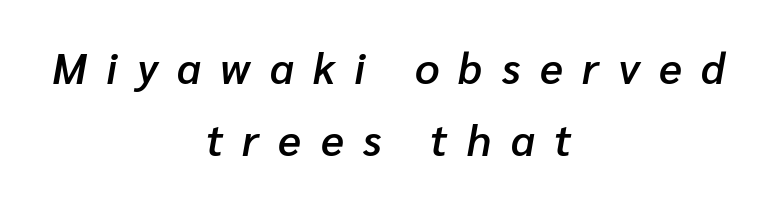
Typesetter's note: demi weight, one step under bold. Has an underline been added? It has not. Each line is balanced around a shared central axis. Tracking value appears strongly positive — letters spread wide. This sample has the flowing, uneven cadence of proportional lettering. This is oblique type, the kind used for emphasis or titles.
